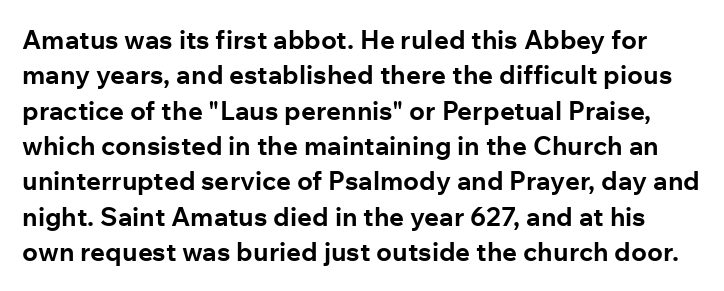
Q: Is the text bold? A: Yes.
Q: Is the text italic (slanted)? A: No, it is upright.
Q: Is the text underlined? A: No.
Q: Is the spacing between letters normal or unusually wide? A: Normal.
Q: Is the spacing between lines tight, normal or loose? A: Normal.
